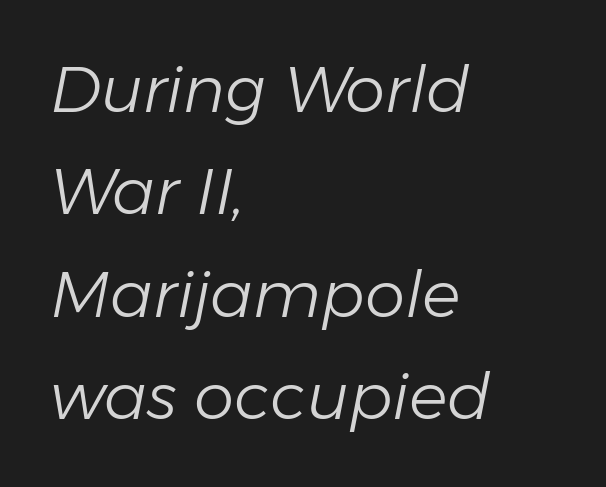
The face used here is proportionally spaced, like ordinary book or web type. This sample keeps an unexceptional amount of space between lines. Notice how the stems are inclined rather than vertical — that's the hallmark of italics. The horizontal fit of the characters is conventional and even. Unmarked baselines from the first word to the last.
